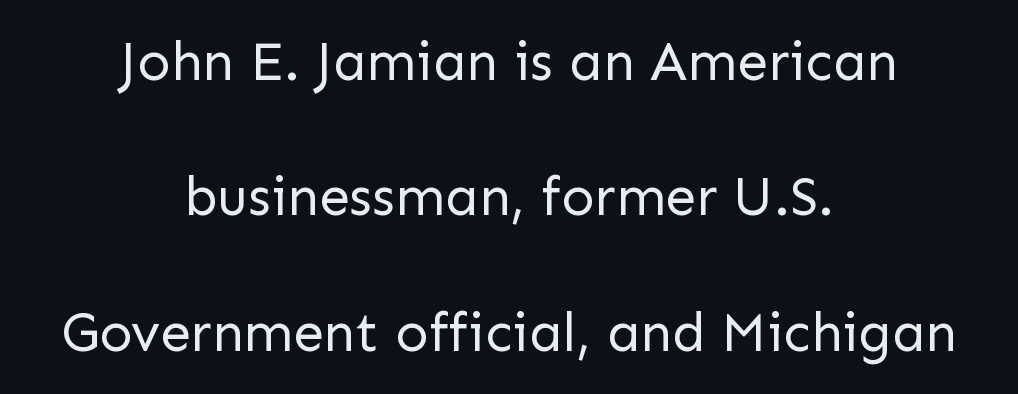
Successive baselines arrive slowly, with a big drop between each. Regarding serifs, this sample does without them. Standard letterfit; no display-style spreading of the glyphs. No chunkiness to these letters — they're not bold. The gap between lines stays unmarked. The typesetter chose a symmetrical, centered arrangement here.
